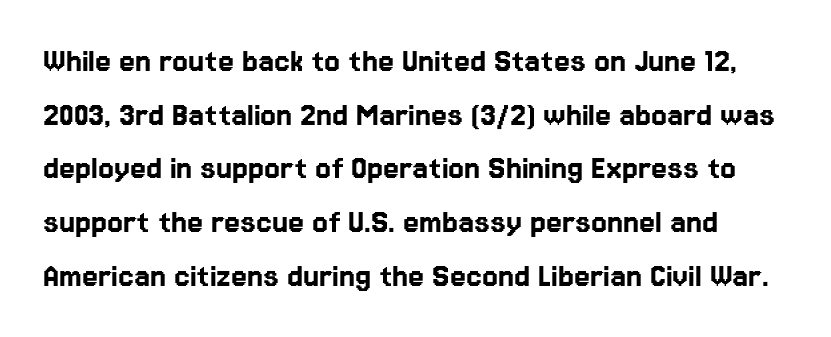
Q: Is the text italic (slanted)? A: No, it is upright.
Q: Is the typeface a serif or a sans-serif typeface? A: Sans-serif.
Q: Is the text underlined? A: No.
Q: Is the spacing between letters normal or unusually wide? A: Normal.
Q: Is the spacing between lines tight, normal or loose? A: Normal.
Q: Width (condensed, normal, or wide)? A: Normal.
Q: Stroke contrast? A: Low.
Q: x-height? A: Medium.
Q: Monospaced? A: No.
